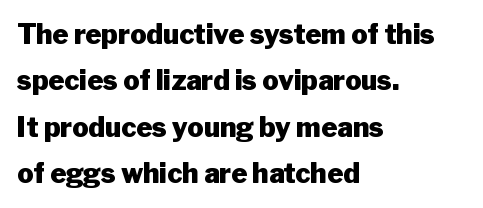
{"italic": "no", "bold": "yes", "underline": "no", "align": "left", "line_spacing_ratio": 1.72, "letter_spacing": "normal", "letter_spacing_em": 0.0, "glyph_px": 27}
